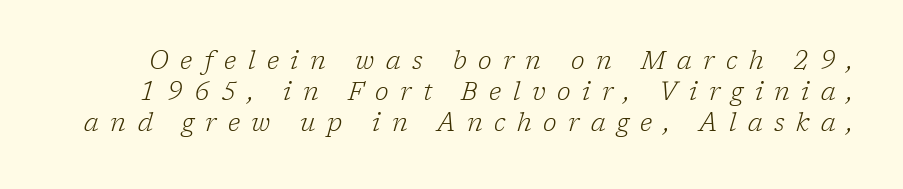
Rows of type keep a routine distance in the vertical direction. Emphasis-style slanted type is in use. Is the stroke heavy? The answer is a plain regular-or-lighter. Check under the words: just untouched page.
